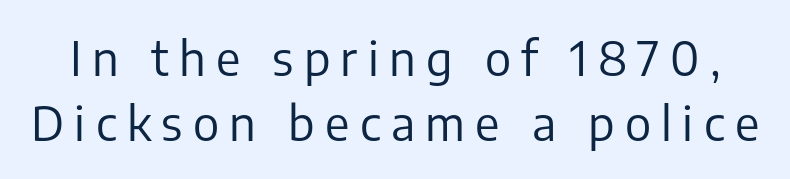
The image shows 47 px regular-weight sans-serif type, upright; set normal line spacing (1.38x), unusually wide letter spacing (+0.22 em), not underlined; low stroke contrast and a medium x-height.
